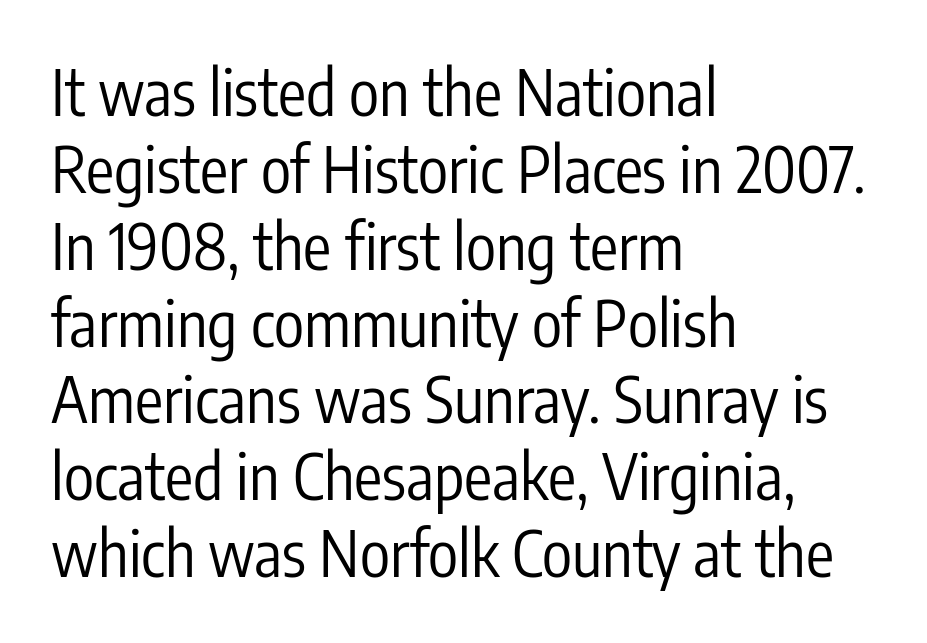
A sans-serif font was chosen for this passage. A classic flush-left, rag-right setting is used for this passage. Spacing between characters is what you'd get straight out of the box. Bare-footed words on every line. Every character sits straight up, as roman type does.
